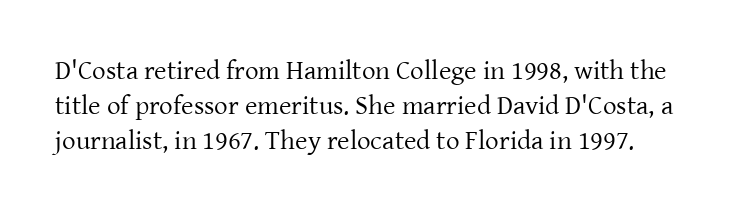
{"italic": "no", "bold": "no", "underline": "no", "line_spacing": "normal", "line_spacing_ratio": 1.3, "letter_spacing": "normal", "letter_spacing_em": 0.0, "glyph_px": 27}
